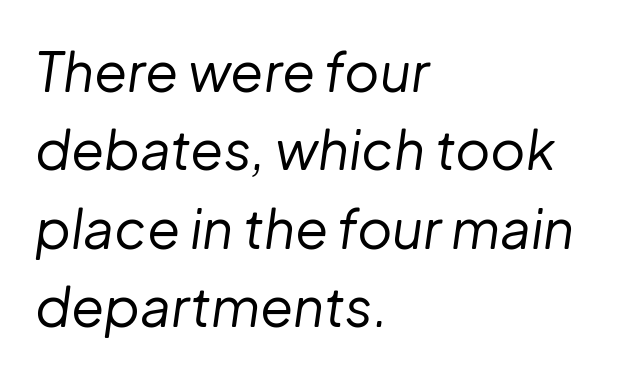
{"italic": "yes", "lean": "right", "slant_degrees": 8, "bold": "no", "weight": "regular", "width": "normal", "stroke_contrast": "low", "x_height": "medium", "monospaced": "no", "underline": "no", "align": "left", "line_spacing": "normal", "line_spacing_ratio": 1.45, "letter_spacing": "normal", "letter_spacing_em": 0.0, "glyph_px": 54}
